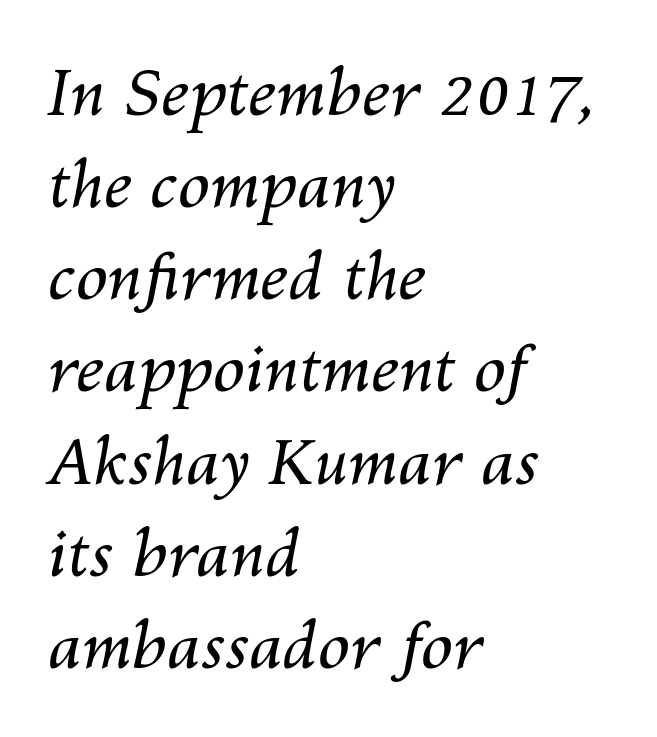
{"italic": "yes", "lean": "right", "slant_degrees": 10, "bold": "no", "weight": "regular", "width": "normal", "stroke_contrast": "medium", "x_height": "medium", "monospaced": "no", "underline": "no", "align": "left", "line_spacing": "normal", "line_spacing_ratio": 1.44, "letter_spacing": "normal", "letter_spacing_em": 0.0, "glyph_px": 64}
